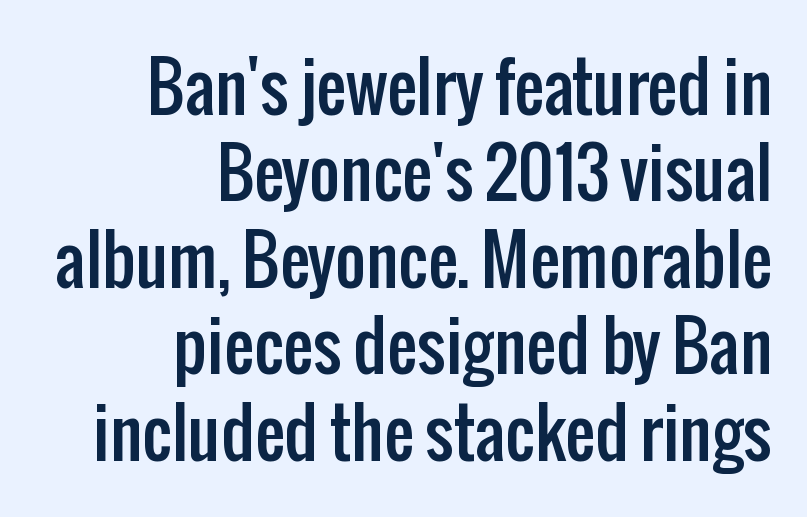
The image shows 67 px condensed sans-serif type, upright; set right-aligned, normal line spacing (1.29x), normal letter spacing, not underlined; low stroke contrast and a medium x-height.
